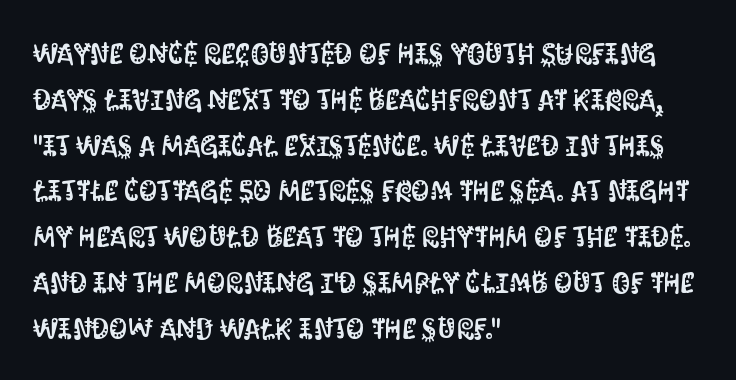
The image shows 29 px condensed sans-serif type, upright; set left-aligned, normal line spacing (1.58x), normal letter spacing, not underlined; medium stroke contrast and a large x-height.
